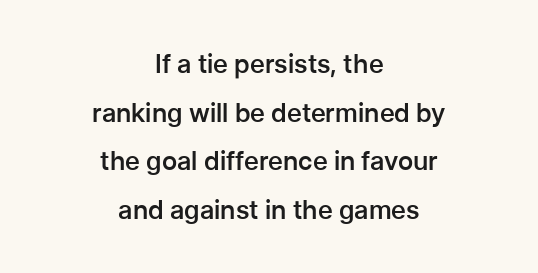
The paragraph shown floats in the horizontal middle. Short note: letters normally spaced. Strokes here are thickened, but only to semibold level. The specimen omits any rule beneath the text block's lines. You can tell it's not italic because the verticals are truly vertical.
